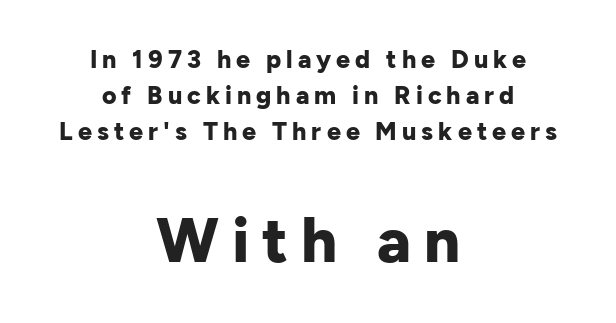
Observe the absence of serifs on each vertical stroke in this sample. The rendering inserts visible extra space after every character. Weight: bold. In CSS terms this would be text-align: center. A roman cut, with each character standing at attention. Caption: upper text group reduced, lower text group enlarged.
